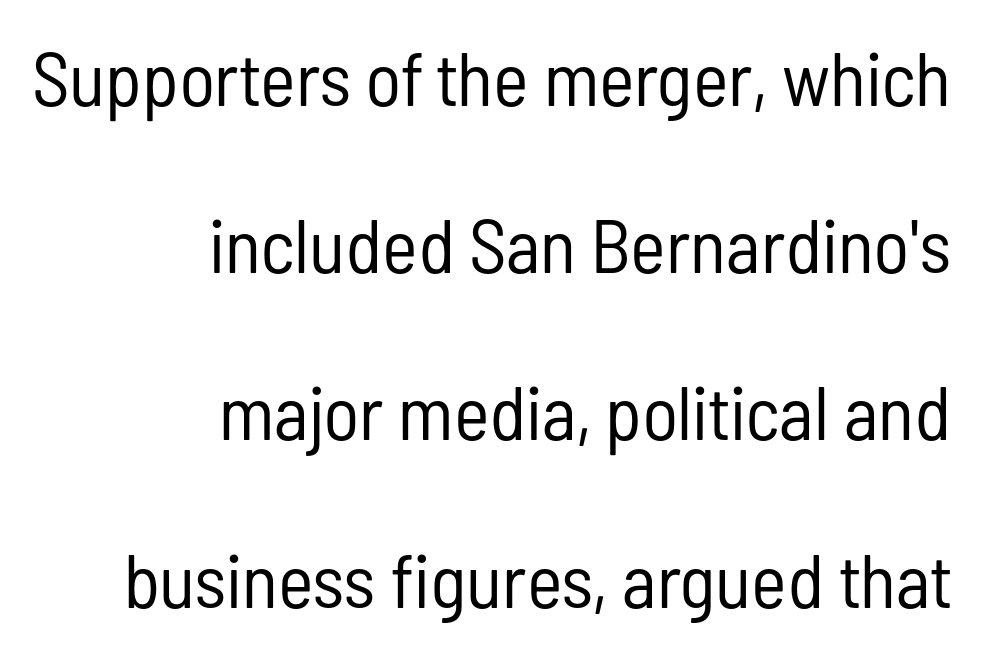
{"serif": "no", "italic": "no", "bold": "no", "weight": "regular", "width": "condensed", "stroke_contrast": "low", "x_height": "medium", "monospaced": "no", "underline": "no", "align": "right", "line_spacing": "loose", "line_spacing_ratio": 2.2, "letter_spacing": "normal", "letter_spacing_em": 0.0, "glyph_px": 76}
